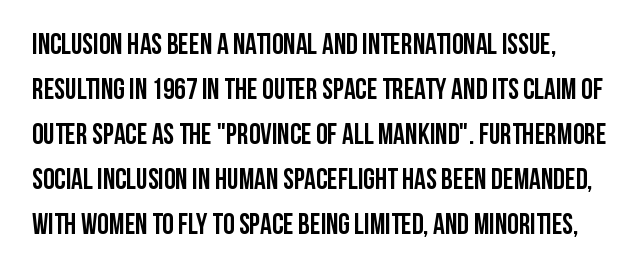
{"serif": "no", "italic": "no", "bold": "yes", "weight": "semibold", "width": "condensed", "stroke_contrast": "low", "x_height": "large", "monospaced": "no", "underline": "no", "line_spacing": "normal", "line_spacing_ratio": 1.55, "letter_spacing": "normal", "letter_spacing_em": 0.0, "glyph_px": 29}
